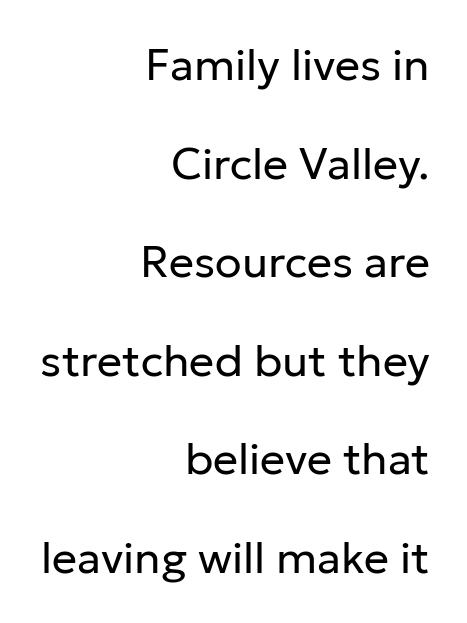
Q: Is the text bold? A: No.
Q: Is the text italic (slanted)? A: No, it is upright.
Q: Is the typeface a serif or a sans-serif typeface? A: Sans-serif.
Q: Is the text underlined? A: No.
Q: How is the paragraph aligned? A: Right-aligned.
Q: Is the spacing between letters normal or unusually wide? A: Normal.
Q: Is the spacing between lines tight, normal or loose? A: Loose.
Q: Width (condensed, normal, or wide)? A: Normal.
Q: Stroke contrast? A: Low.
Q: x-height? A: Medium.
Q: Monospaced? A: No.
